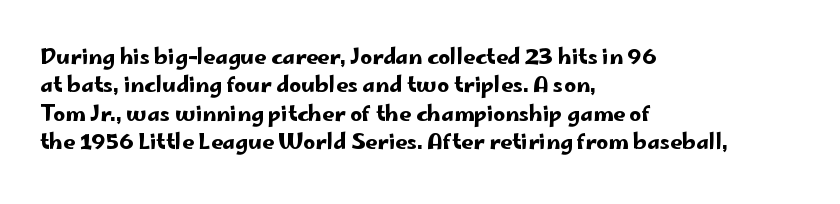
Q: Is the text italic (slanted)? A: No, it is upright.
Q: Is the text underlined? A: No.
Q: How is the paragraph aligned? A: Left-aligned.
Q: Is the spacing between letters normal or unusually wide? A: Normal.
Q: Is the spacing between lines tight, normal or loose? A: Normal.
